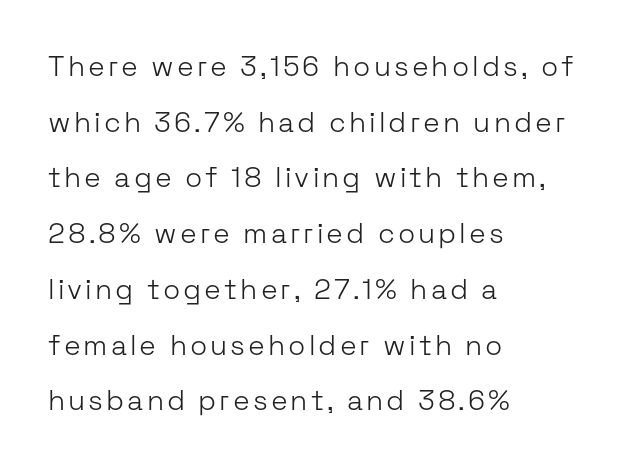
Q: Is the text bold? A: No.
Q: Is the text italic (slanted)? A: No, it is upright.
Q: Is the typeface a serif or a sans-serif typeface? A: Sans-serif.
Q: Is the text underlined? A: No.
Q: How is the paragraph aligned? A: Left-aligned.
Q: Is the spacing between lines tight, normal or loose? A: Loose.
Q: Width (condensed, normal, or wide)? A: Normal.
Q: Stroke contrast? A: Low.
Q: x-height? A: Medium.
Q: Monospaced? A: No.
